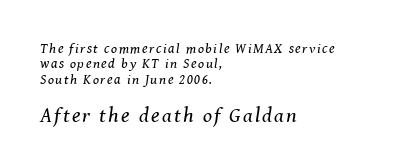
These lines huddle together more closely than default settings would place them. Summary of weight: not heavy and not bold. This rendering features lettering with no underline. Small over large — that's the arrangement of the two blocks here.
